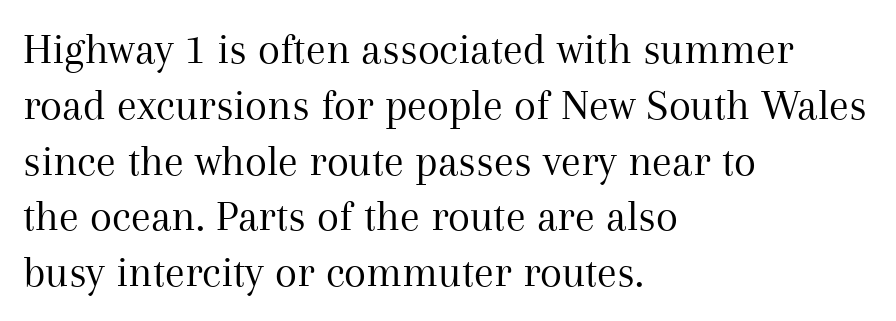
{"serif": "yes", "italic": "no", "bold": "no", "weight": "regular", "width": "normal", "stroke_contrast": "medium", "x_height": "medium", "monospaced": "no", "underline": "no", "align": "left", "line_spacing_ratio": 1.24, "letter_spacing": "normal", "letter_spacing_em": 0.0, "glyph_px": 45}
